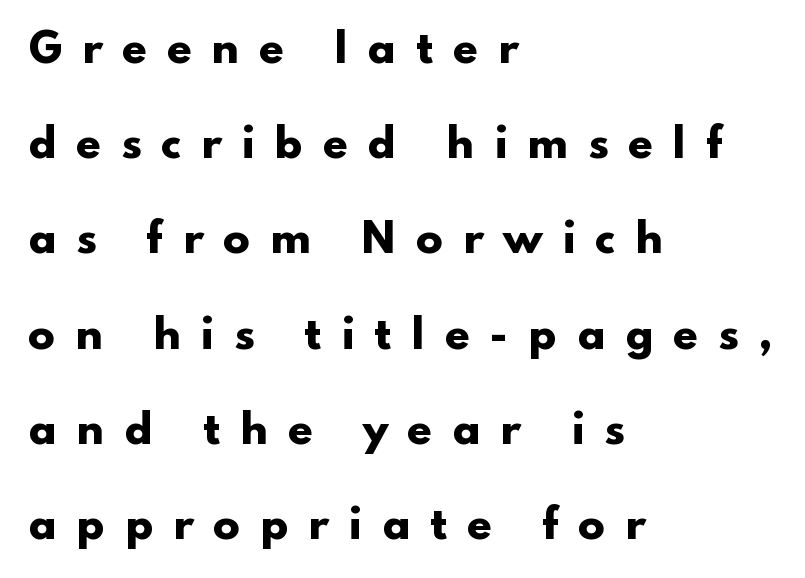
The image shows 40 px heavy, wide sans-serif type, upright; set left-aligned, loose line spacing (2.38x), unusually wide letter spacing (+0.48 em), not underlined; low stroke contrast and a small x-height.
